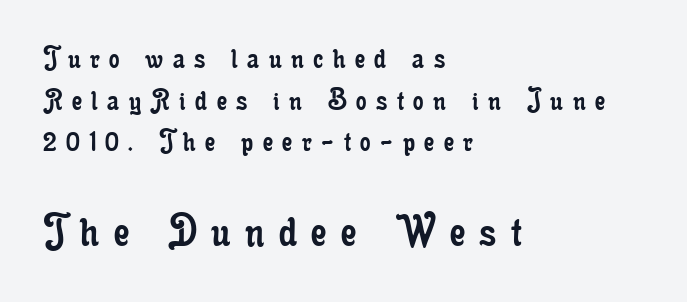
The image shows 50 px regular-weight, condensed serif type, upright; set left-aligned, normal line spacing (1.26x), unusually wide letter spacing (+0.29 em), not underlined; the second (bottom) block is 1.52x larger; low stroke contrast and a small x-height.
